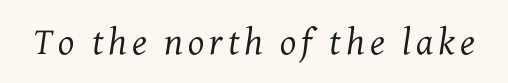
The image shows 38 px regular-weight serif type, italic (leaning right); set not underlined; medium stroke contrast and a medium x-height.
